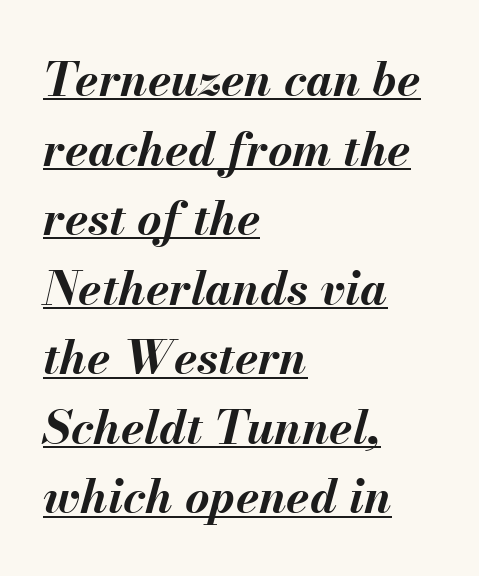
Q: Is the text bold? A: Yes.
Q: Is the text italic (slanted)? A: Yes, it leans right by about 13 degrees.
Q: Is the text underlined? A: Yes.
Q: How is the paragraph aligned? A: Left-aligned.
Q: Is the spacing between letters normal or unusually wide? A: Normal.
Q: Is the spacing between lines tight, normal or loose? A: Normal.
Q: Width (condensed, normal, or wide)? A: Normal.
Q: Stroke contrast? A: Medium.
Q: x-height? A: Small.
Q: Monospaced? A: No.
